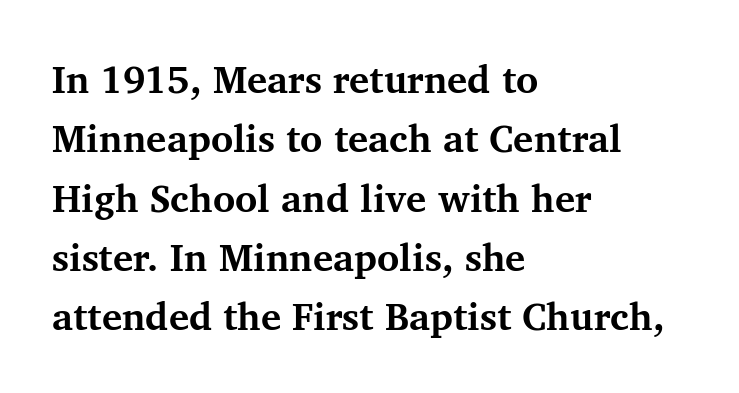
The type sits square on the baseline with zero lean. The type family on display is of the serif kind. Looks like regular typesetting: each glyph gets only the width it needs. The typesetting leans heavy: a genuine bold. The gap between lines stays unmarked. The letterforms sit shoulder to shoulder at normal distance.
